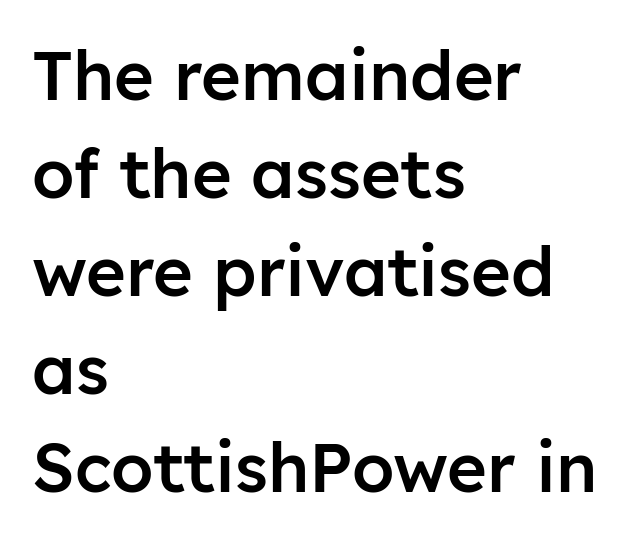
The image shows 68 px semibold sans-serif type, upright; set left-aligned, normal line spacing (1.44x), normal letter spacing, not underlined; low stroke contrast and a medium x-height.
